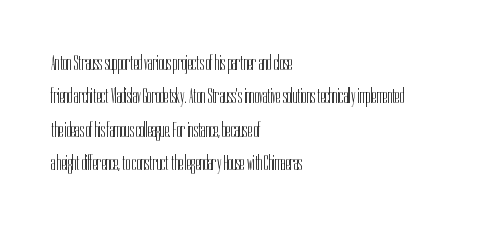
Summary of vertical rhythm: regular, with standard interline spacing. No extra ink here — the face is not bold. Quick note: not italic, upright. Horizontal alignment here is leftward, the default for most running prose.
